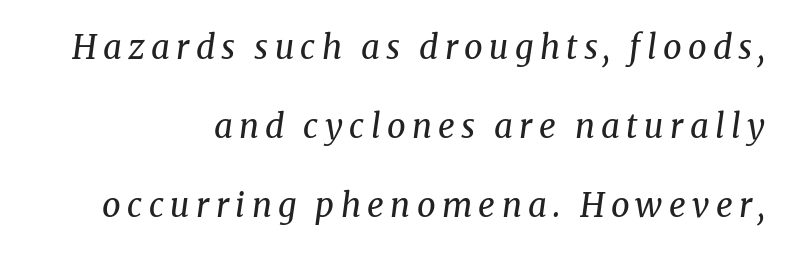
{"serif": "yes", "italic": "yes", "lean": "right", "slant_degrees": 8, "bold": "no", "weight": "regular", "width": "normal", "stroke_contrast": "medium", "x_height": "medium", "monospaced": "no", "underline": "no", "align": "right", "line_spacing": "loose", "line_spacing_ratio": 2.4, "glyph_px": 33}
